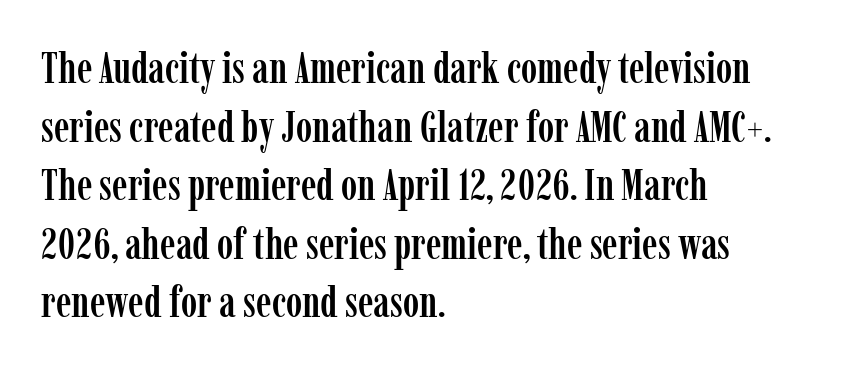
Q: Is the text italic (slanted)? A: No, it is upright.
Q: Is the typeface a serif or a sans-serif typeface? A: Serif.
Q: Is the text underlined? A: No.
Q: How is the paragraph aligned? A: Left-aligned.
Q: Is the spacing between letters normal or unusually wide? A: Normal.
Q: Is the spacing between lines tight, normal or loose? A: Normal.
Q: Width (condensed, normal, or wide)? A: Condensed.
Q: Stroke contrast? A: Low.
Q: x-height? A: Medium.
Q: Monospaced? A: No.
